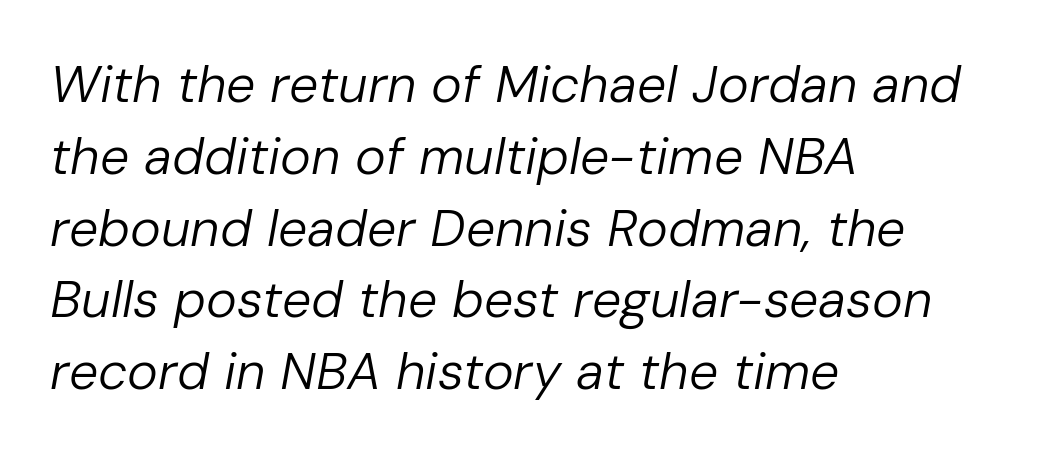
{"italic": "yes", "lean": "right", "slant_degrees": 10, "bold": "no", "weight": "regular", "width": "normal", "stroke_contrast": "low", "x_height": "medium", "monospaced": "no", "underline": "no", "align": "left", "line_spacing": "normal", "line_spacing_ratio": 1.38, "letter_spacing": "normal", "letter_spacing_em": 0.0, "glyph_px": 52}
